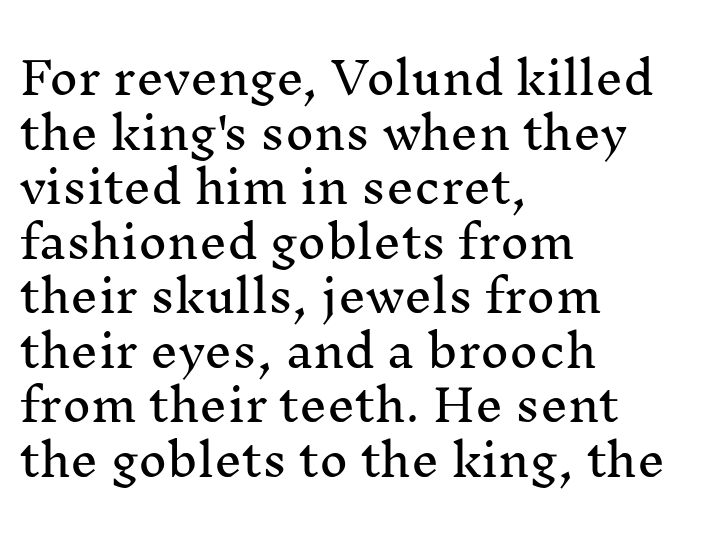
The image shows 44 px serif type, upright; set left-aligned, line spacing 1.24x, normal letter spacing, not underlined; medium stroke contrast and a medium x-height.
